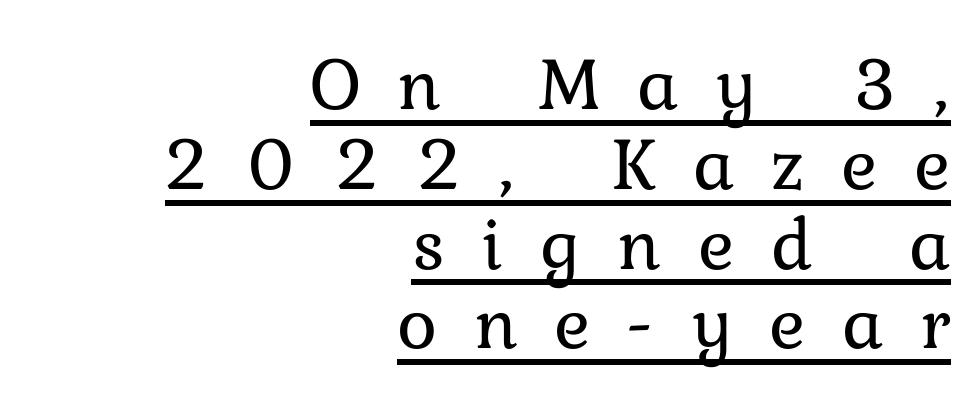
The image shows 76 px regular-weight type, upright; set right-aligned, tight line spacing (1.05x), unusually wide letter spacing (+0.48 em), underlined; low stroke contrast and a medium x-height.
